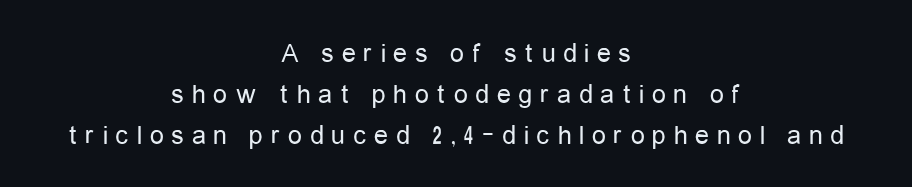
The image shows 28 px regular-weight, condensed sans-serif type, upright; set centered, normal line spacing (1.46x), unusually wide letter spacing (+0.28 em), not underlined; low stroke contrast and a medium x-height.
